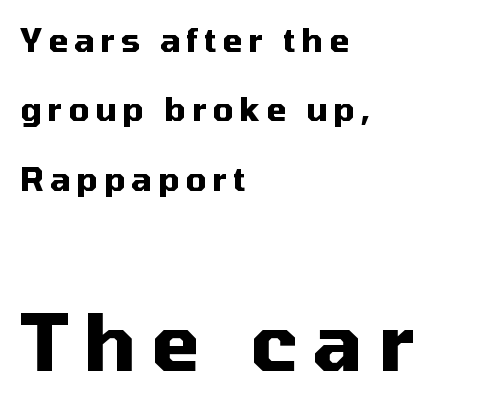
Horizontal bands of white between lines are thick stripes. Spacing verdict: proportional, widths tailored to each character. The paragraph has a hard left edge and a soft right edge. The letters stand upright; this is a roman face.
